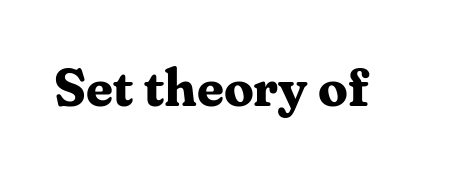
The image shows 53 px bold serif type, upright; set normal letter spacing, not underlined; medium stroke contrast and a medium x-height.
